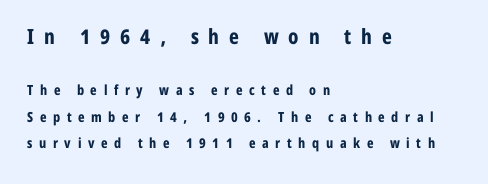
{"italic": "no", "bold": "yes", "underline": "no", "align": "left", "line_spacing_ratio": 1.89, "letter_spacing": "wide", "letter_spacing_em": 0.47, "larger_block": "first", "size_ratio": 1.5, "glyph_px": 21}
